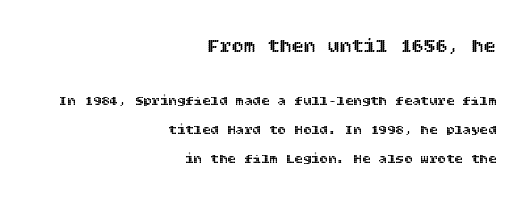
{"italic": "no", "underline": "no", "align": "right", "line_spacing": "loose", "line_spacing_ratio": 2.09, "letter_spacing": "normal", "letter_spacing_em": 0.0, "larger_block": "first", "size_ratio": 1.43, "glyph_px": 20}
